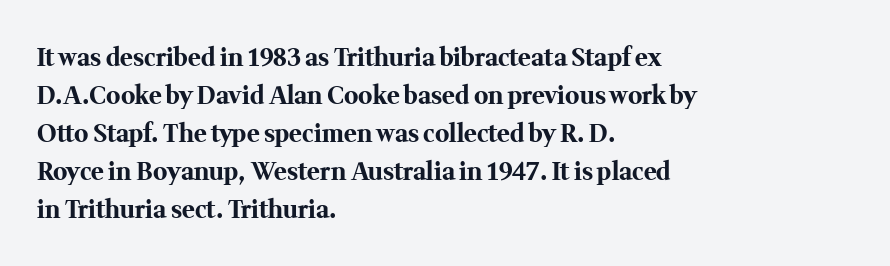
{"italic": "no", "bold": "yes", "underline": "no", "align": "left", "line_spacing": "normal", "line_spacing_ratio": 1.58, "letter_spacing": "normal", "letter_spacing_em": 0.0, "glyph_px": 24}
